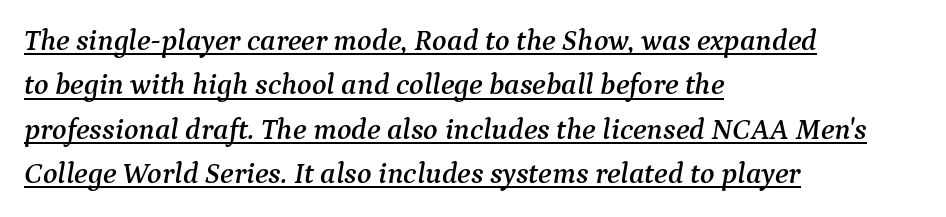
{"serif": "yes", "italic": "yes", "lean": "right", "slant_degrees": 9, "width": "normal", "stroke_contrast": "medium", "x_height": "medium", "monospaced": "no", "underline": "yes", "align": "left", "line_spacing": "normal", "line_spacing_ratio": 1.48, "letter_spacing": "normal", "letter_spacing_em": 0.0, "glyph_px": 30}
